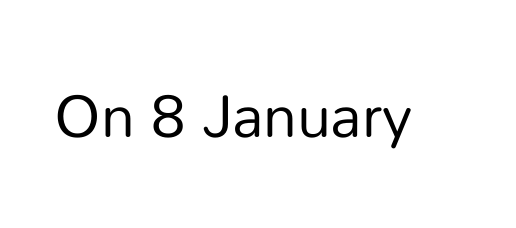
Q: Is the text bold? A: No.
Q: Is the text italic (slanted)? A: No, it is upright.
Q: Is the typeface a serif or a sans-serif typeface? A: Sans-serif.
Q: Is the text underlined? A: No.
Q: Is the spacing between letters normal or unusually wide? A: Normal.
Q: Width (condensed, normal, or wide)? A: Normal.
Q: Stroke contrast? A: Low.
Q: x-height? A: Medium.
Q: Monospaced? A: No.
